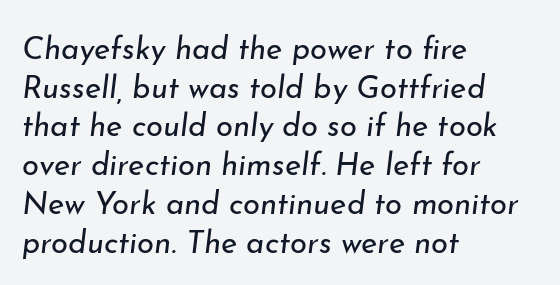
The image shows 31 px regular-weight type, italic (leaning right); set left-aligned, normal line spacing (1.25x), normal letter spacing, not underlined; low stroke contrast and a small x-height.
